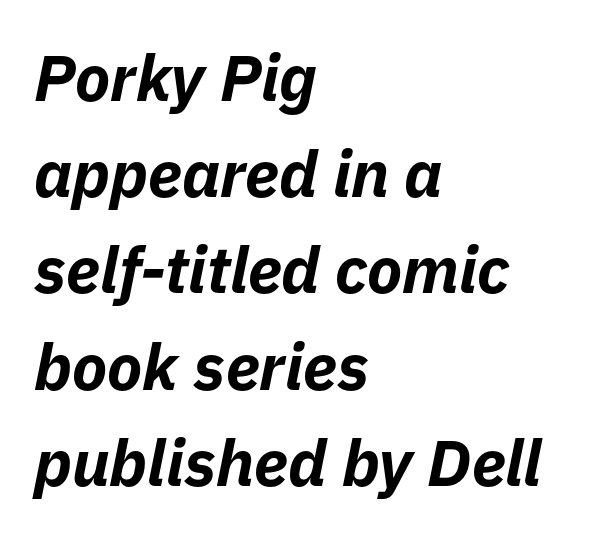
{"italic": "yes", "lean": "right", "slant_degrees": 11, "bold": "yes", "weight": "bold", "width": "normal", "stroke_contrast": "low", "x_height": "medium", "monospaced": "no", "underline": "no", "align": "left", "line_spacing": "normal", "line_spacing_ratio": 1.48, "letter_spacing": "normal", "letter_spacing_em": 0.0, "glyph_px": 65}
